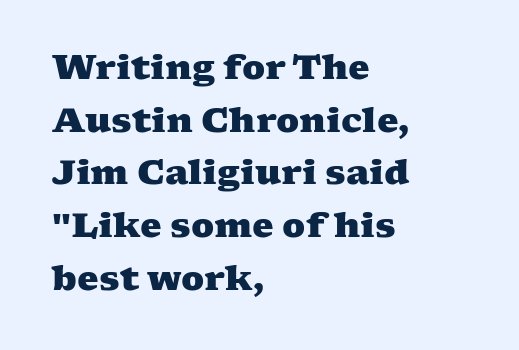
{"serif": "yes", "bold": "yes", "weight": "heavy", "width": "wide", "stroke_contrast": "medium", "x_height": "medium", "monospaced": "no", "underline": "no", "align": "left", "line_spacing": "normal", "line_spacing_ratio": 1.55, "letter_spacing": "normal", "letter_spacing_em": 0.0, "glyph_px": 34}
